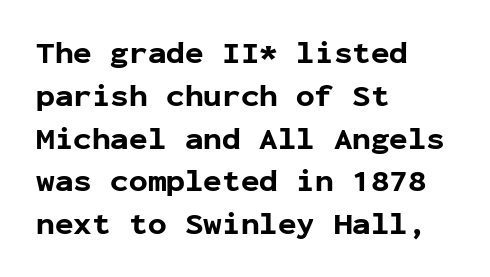
The image shows 31 px bold sans-serif type, upright, monospaced; set left-aligned, normal line spacing (1.38x), normal letter spacing, not underlined; low stroke contrast and a medium x-height.
